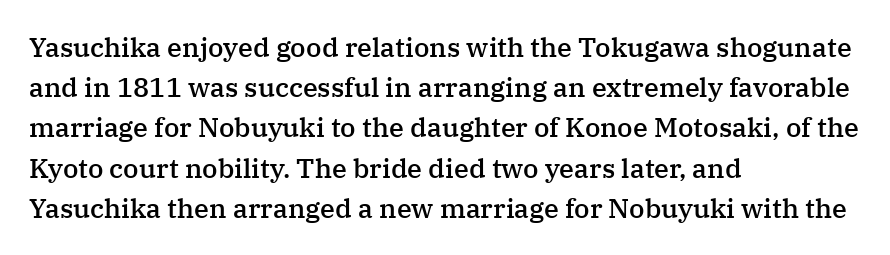
The image shows 27 px text type, upright; set left-aligned, normal line spacing (1.49x), normal letter spacing, not underlined.
